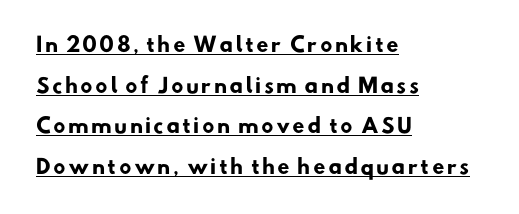
The image shows 20 px bold type; set left-aligned, loose line spacing (2.03x), underlined.
